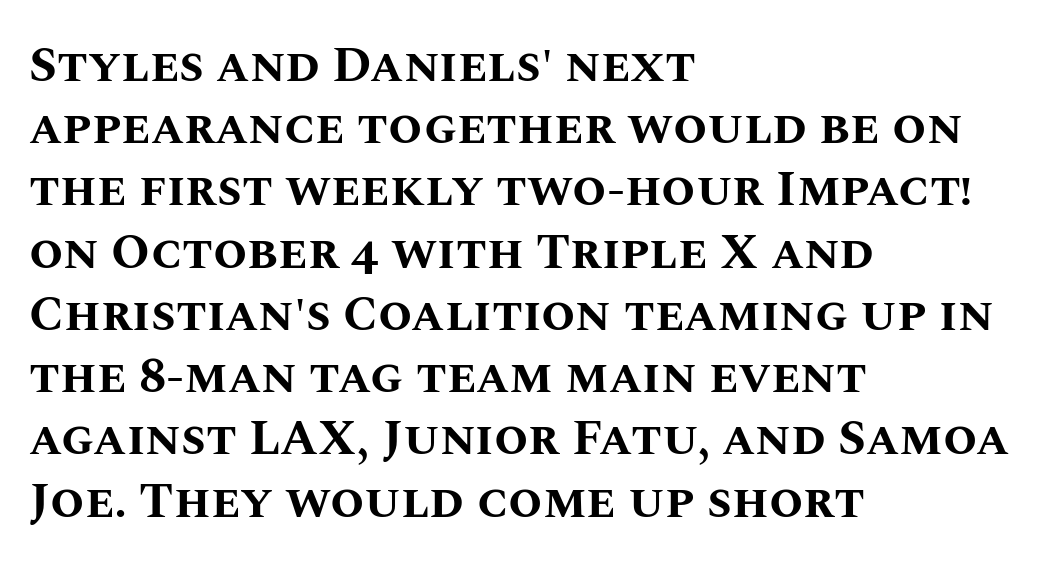
Q: Is the text bold? A: Yes.
Q: Is the text italic (slanted)? A: No, it is upright.
Q: Is the text underlined? A: No.
Q: How is the paragraph aligned? A: Left-aligned.
Q: Is the spacing between letters normal or unusually wide? A: Normal.
Q: Is the spacing between lines tight, normal or loose? A: Normal.
Q: Width (condensed, normal, or wide)? A: Normal.
Q: Stroke contrast? A: Medium.
Q: x-height? A: Large.
Q: Monospaced? A: No.
